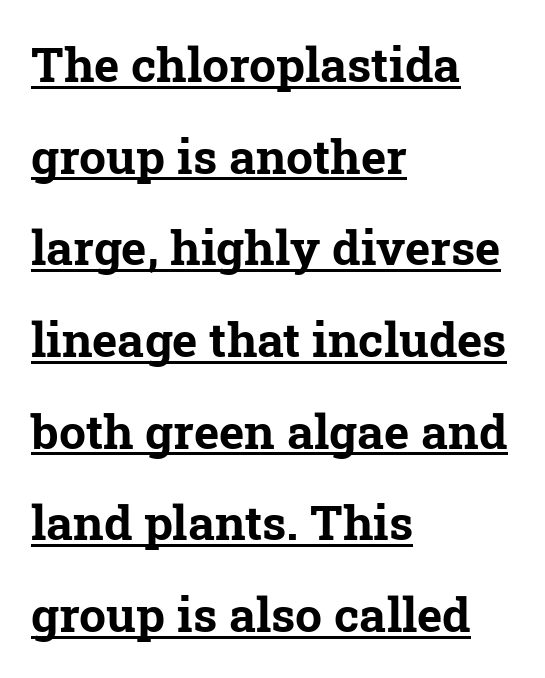
The ragged edge is on the right, which tells us the setting is flush left. The passage shown is typed in a proportional face where columns would drift. The face used here has the dense, thick strokes of a bold. The lettering is marked with a stroke running underneath it. The letters carry serifs — small finishing strokes at the ends of their stems. Compared with typical body copy, the letter spacing here is the same.
